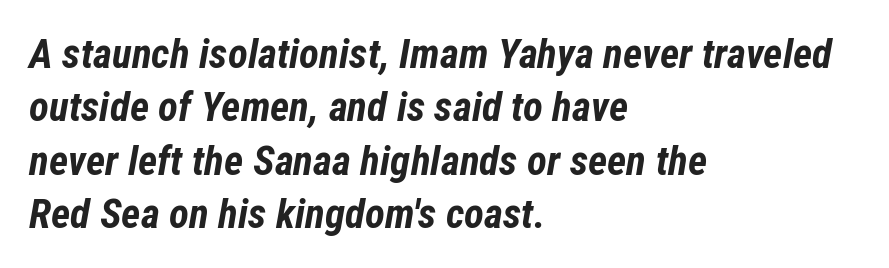
{"italic": "yes", "lean": "right", "slant_degrees": 12, "bold": "yes", "weight": "bold", "width": "condensed", "stroke_contrast": "low", "x_height": "medium", "monospaced": "no", "underline": "no", "align": "left", "line_spacing": "normal", "line_spacing_ratio": 1.3, "letter_spacing": "normal", "letter_spacing_em": 0.0, "glyph_px": 41}
